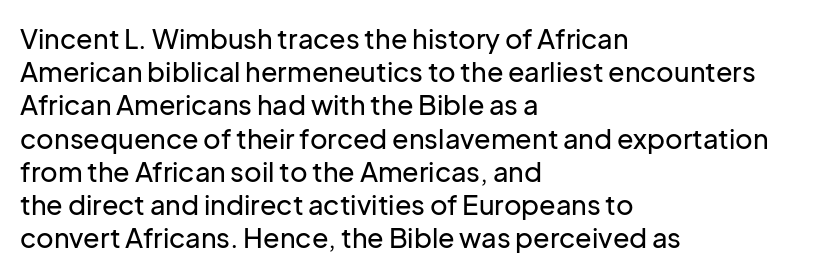
{"italic": "no", "underline": "no", "align": "left", "line_spacing_ratio": 1.23, "letter_spacing": "normal", "letter_spacing_em": 0.0, "glyph_px": 27}
